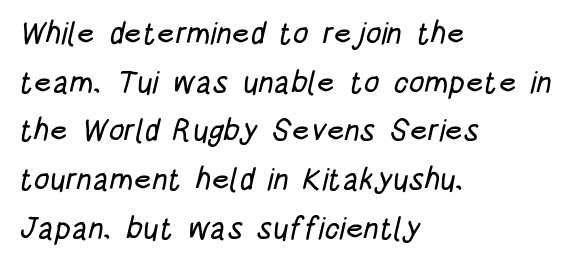
The image shows 31 px condensed sans-serif type; set left-aligned, normal line spacing (1.57x), normal letter spacing, not underlined; low stroke contrast and a large x-height.
